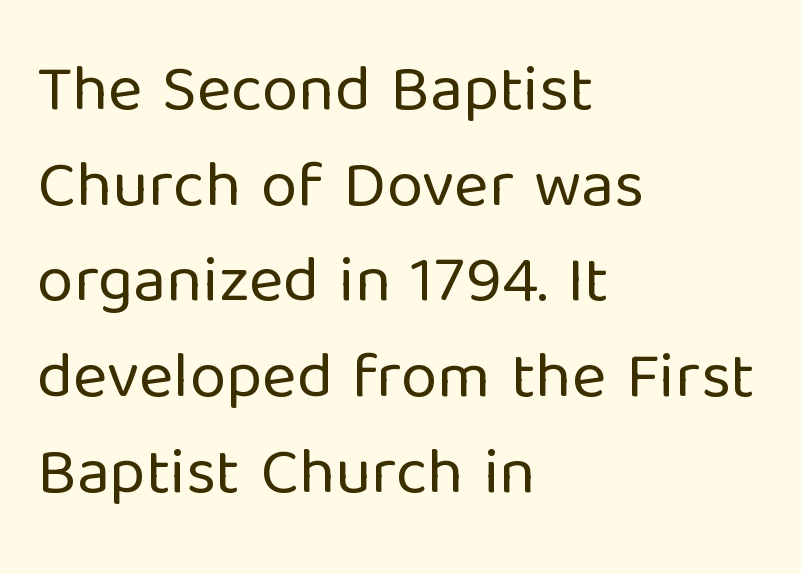
Teacher's note: observe the even left margin — that is flush-left alignment. A sans-serif font was chosen for this passage. Baseline-to-baseline distance is the conventional proportion of letter height. These lines were composed using upright roman letters.
